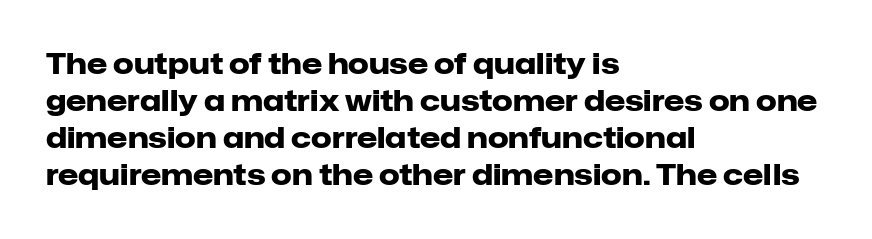
Q: Is the text bold? A: Yes.
Q: Is the text italic (slanted)? A: No, it is upright.
Q: Is the typeface a serif or a sans-serif typeface? A: Sans-serif.
Q: Is the text underlined? A: No.
Q: How is the paragraph aligned? A: Left-aligned.
Q: Is the spacing between letters normal or unusually wide? A: Normal.
Q: Is the spacing between lines tight, normal or loose? A: Normal.
Q: Width (condensed, normal, or wide)? A: Normal.
Q: Stroke contrast? A: Low.
Q: x-height? A: Medium.
Q: Monospaced? A: No.
